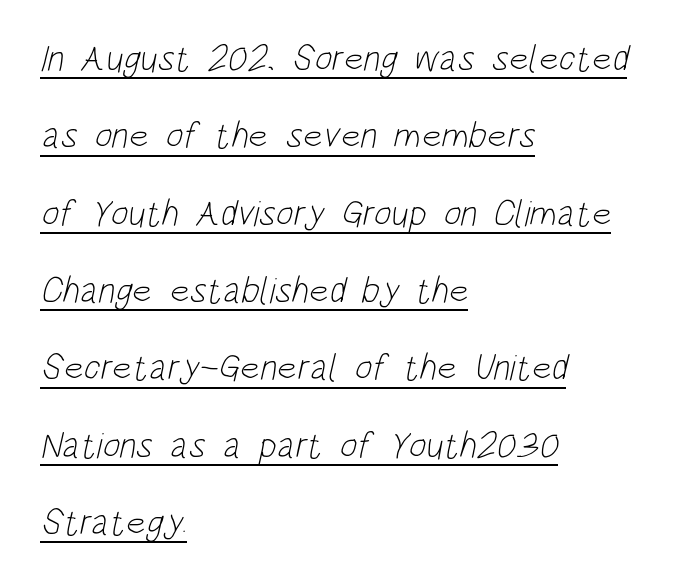
Q: Is the text bold? A: No.
Q: Is the typeface a serif or a sans-serif typeface? A: Sans-serif.
Q: Is the text underlined? A: Yes.
Q: How is the paragraph aligned? A: Left-aligned.
Q: Is the spacing between letters normal or unusually wide? A: Normal.
Q: Is the spacing between lines tight, normal or loose? A: Loose.
Q: Width (condensed, normal, or wide)? A: Condensed.
Q: Stroke contrast? A: Low.
Q: x-height? A: Large.
Q: Monospaced? A: No.
